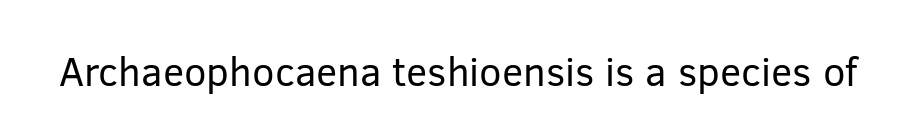
No italicization has been applied; the sample stays upright. The space directly below the letters is spotless. There is no visible air inserted between adjacent glyphs. Is this a heavy cut? Hardly; it is regular or lighter.
